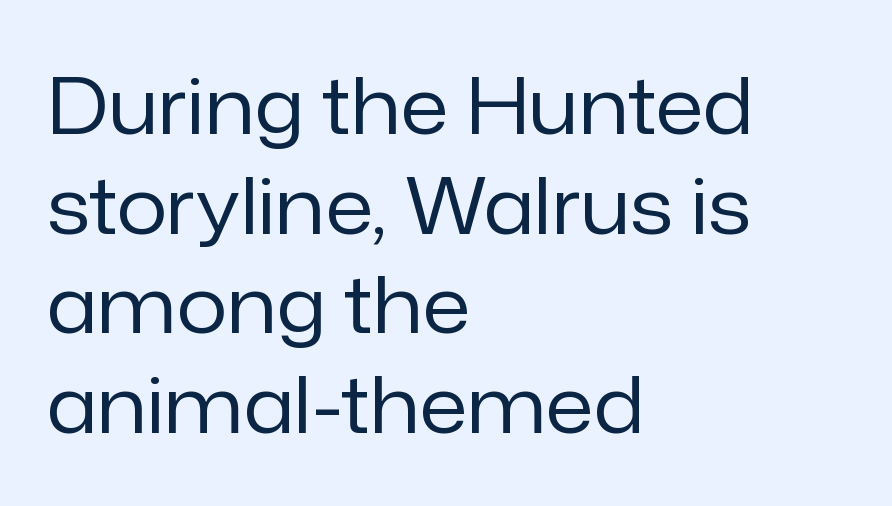
The image shows 79 px regular-weight sans-serif type, upright; set left-aligned, normal line spacing (1.26x), normal letter spacing, not underlined; low stroke contrast and a medium x-height.
